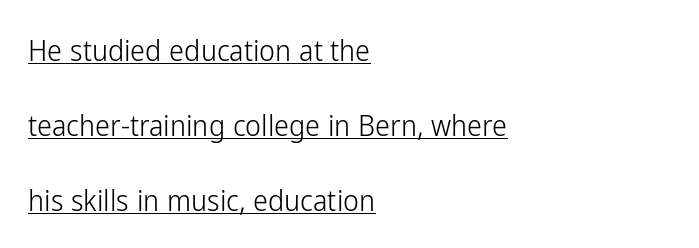
The image shows 30 px light, condensed sans-serif type, upright; set left-aligned, loose line spacing (2.5x), normal letter spacing, underlined; low stroke contrast and a medium x-height.
